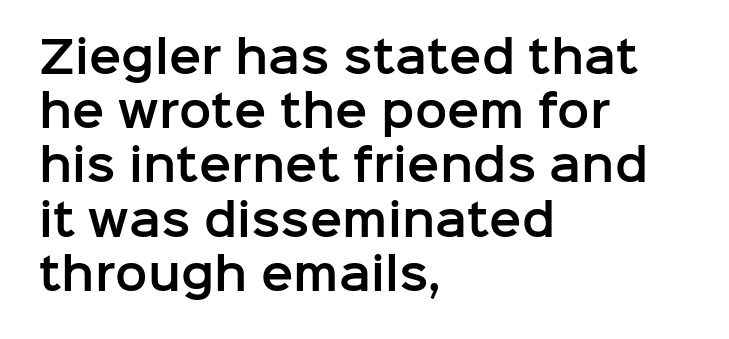
{"serif": "no", "italic": "no", "width": "normal", "stroke_contrast": "low", "x_height": "medium", "monospaced": "no", "underline": "no", "align": "left", "line_spacing": "normal", "line_spacing_ratio": 1.26, "letter_spacing": "normal", "letter_spacing_em": 0.0, "glyph_px": 43}
